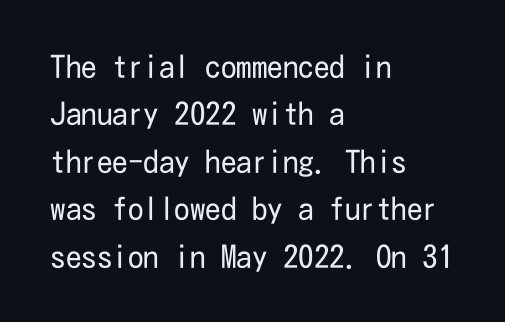
The image shows 31 px regular-weight, condensed sans-serif type, upright; set left-aligned, normal line spacing (1.53x), normal letter spacing, not underlined; low stroke contrast and a medium x-height.
